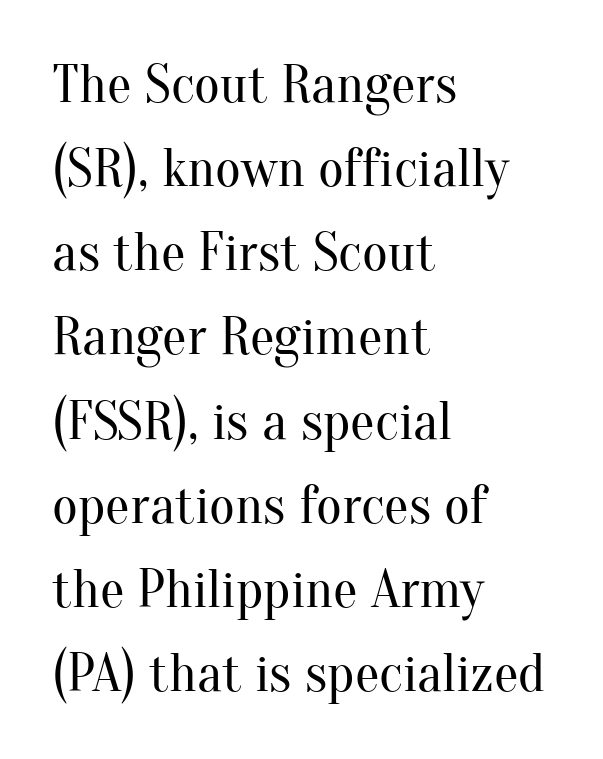
Q: Is the text bold? A: No.
Q: Is the text italic (slanted)? A: No, it is upright.
Q: Is the typeface a serif or a sans-serif typeface? A: Serif.
Q: Is the text underlined? A: No.
Q: How is the paragraph aligned? A: Left-aligned.
Q: Is the spacing between letters normal or unusually wide? A: Normal.
Q: Is the spacing between lines tight, normal or loose? A: Normal.
Q: Width (condensed, normal, or wide)? A: Normal.
Q: Stroke contrast? A: Medium.
Q: x-height? A: Small.
Q: Monospaced? A: No.
